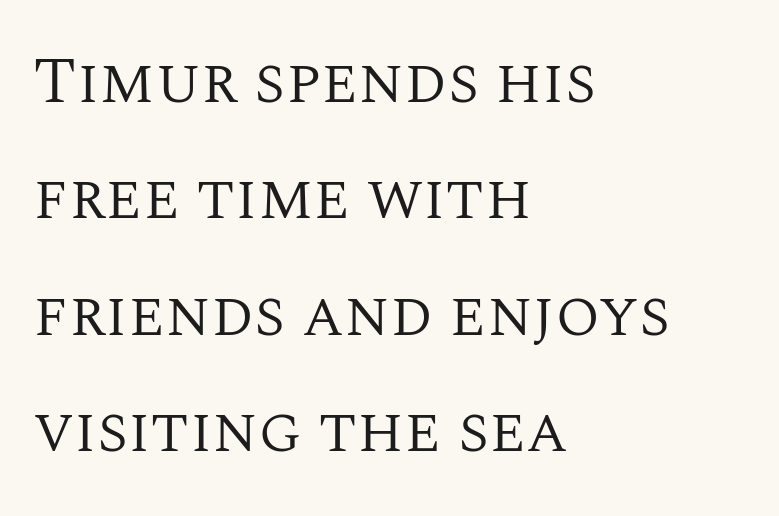
The image shows 65 px regular-weight serif type, upright; set left-aligned, line spacing 1.79x, normal letter spacing, not underlined; medium stroke contrast and a large x-height.
